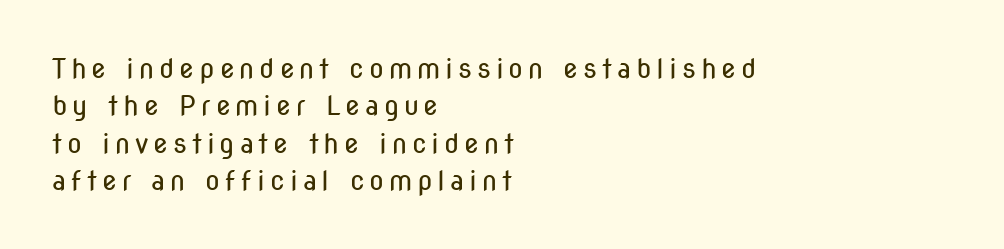
The image shows 27 px text type, upright; set left-aligned, normal line spacing (1.38x), not underlined.
